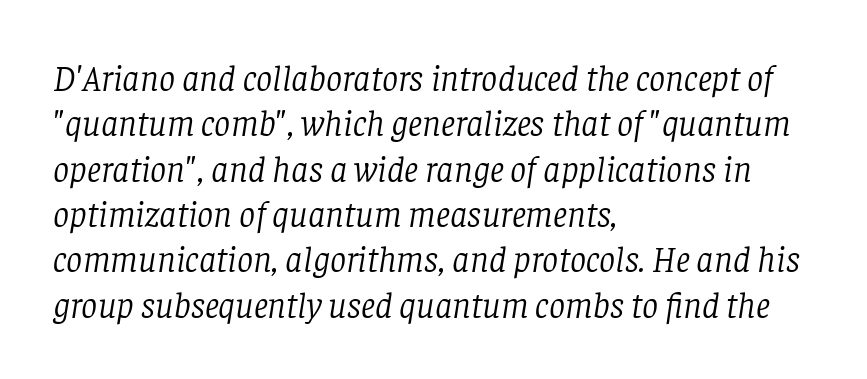
The image shows 36 px light serif type, italic (leaning right); set left-aligned, normal line spacing (1.26x), normal letter spacing, not underlined; low stroke contrast and a large x-height.
